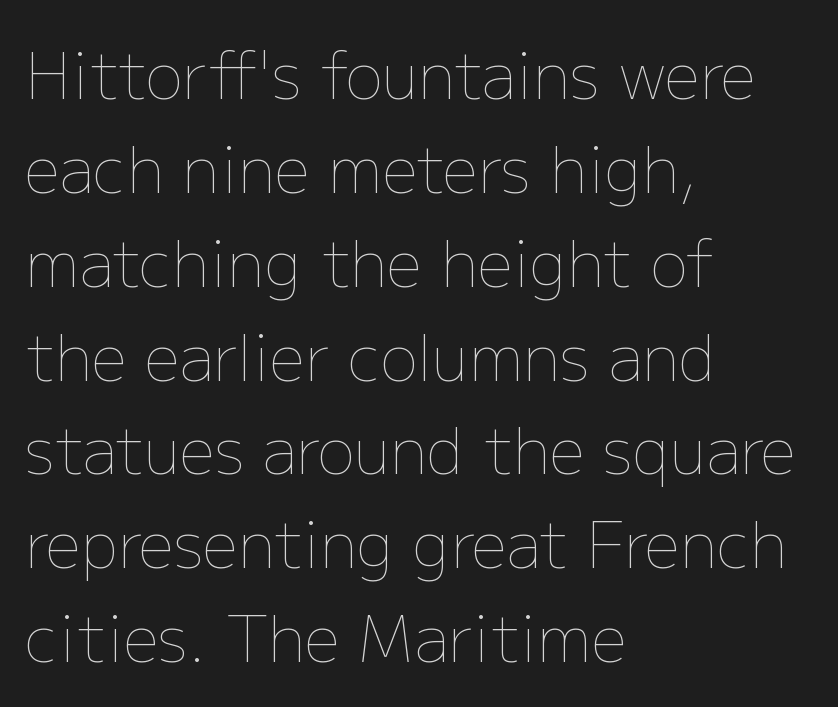
{"italic": "no", "bold": "no", "weight": "thin", "width": "normal", "stroke_contrast": "low", "x_height": "medium", "monospaced": "no", "underline": "no", "align": "left", "line_spacing": "normal", "line_spacing_ratio": 1.49, "letter_spacing": "normal", "letter_spacing_em": 0.0, "glyph_px": 63}
